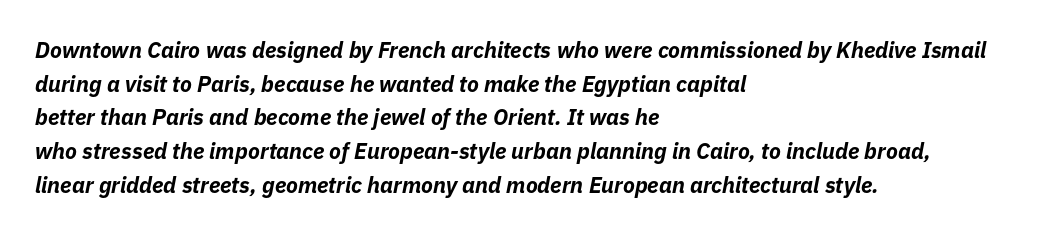
Q: Is the text bold? A: Yes.
Q: Is the text italic (slanted)? A: Yes, it leans right by about 11 degrees.
Q: Is the text underlined? A: No.
Q: How is the paragraph aligned? A: Left-aligned.
Q: Is the spacing between letters normal or unusually wide? A: Normal.
Q: Is the spacing between lines tight, normal or loose? A: Normal.
